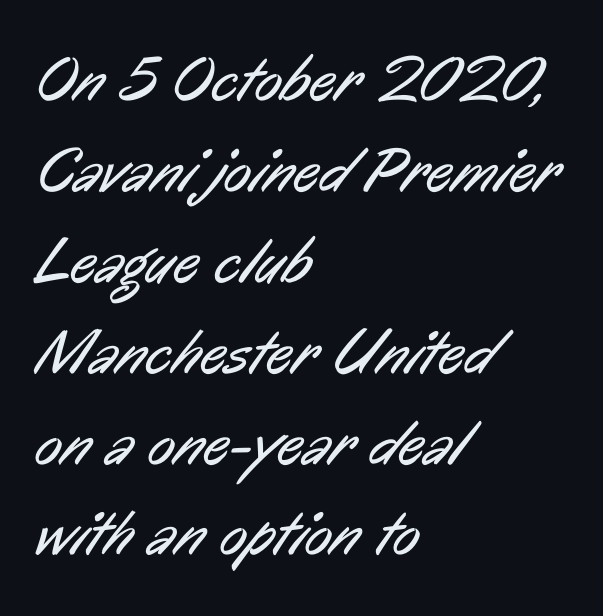
The image shows 64 px regular-weight, condensed sans-serif type; set left-aligned, normal line spacing (1.42x), normal letter spacing, not underlined; low stroke contrast and a medium x-height.
